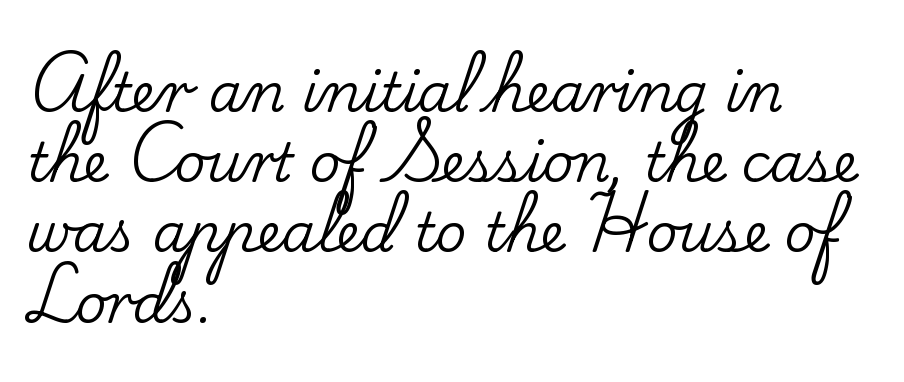
Check where the strokes stop: tiny serifs finish them off. A student would call this left alignment; a typographer would say flush left, rag right. Students, observe: this is what conventionally led text looks like. Is this a fixed-width face? No — the glyphs have proportional, varying widths. Each row of text sits above clean, open space.
